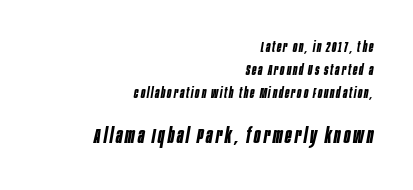
Q: Is the text bold? A: Yes.
Q: Is the text italic (slanted)? A: Yes, it leans right by about 10 degrees.
Q: Is the text underlined? A: No.
Q: How is the paragraph aligned? A: Right-aligned.
Q: Is the spacing between lines tight, normal or loose? A: Normal.
Q: Which block of text is set in a larger size, the first (top) or the second (bottom)? A: The second (bottom) one.
